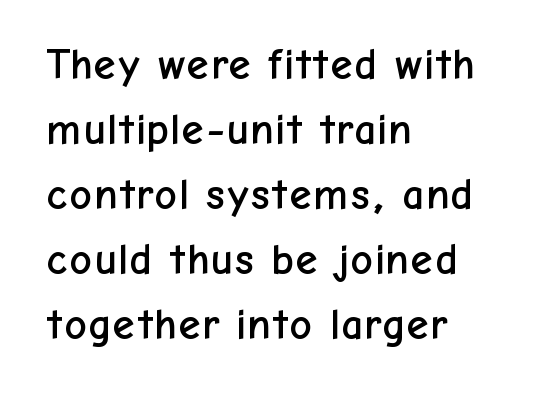
Check where the strokes stop: nothing finishes them off — pure sans. Is there much room between lines? A standard amount, neither cramped nor airy. Rendered with straight, roman letterforms. Leftover space on each line is placed entirely after the last word. The glyphs are unaccompanied by any horizontal stroke below them. These lines keep a tight, regular rhythm from letter to letter.
